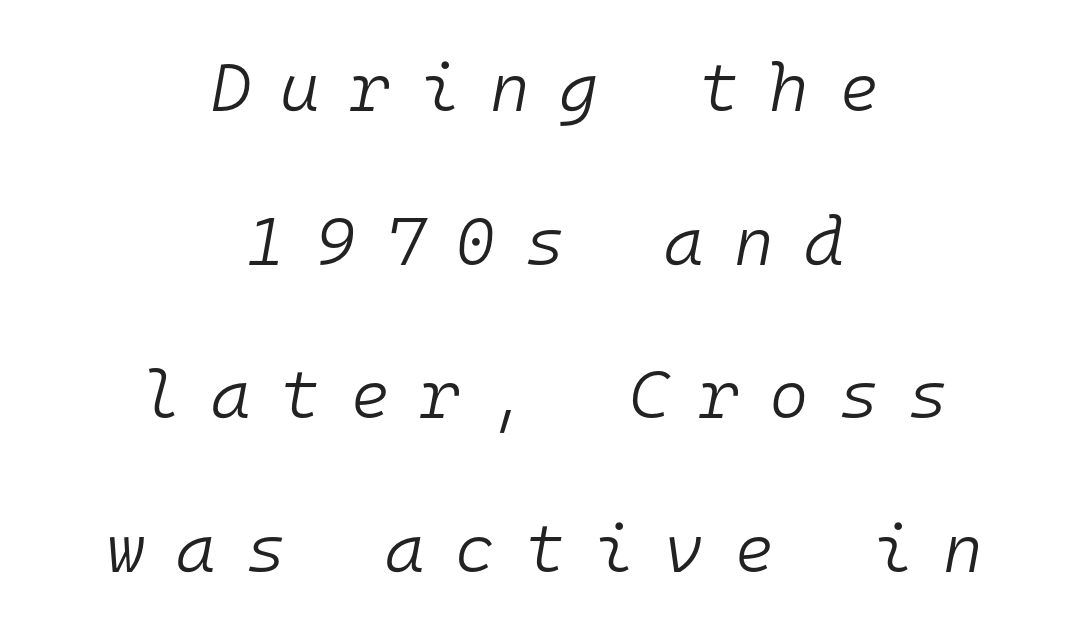
Compared with ordinary roman type, these characters are visibly tilted. The type is letterspaced generously, with wide tracking. The letters march in equal steps, a hallmark of fixed-pitch type. A typesetter would call this leading open, well beyond the default.
